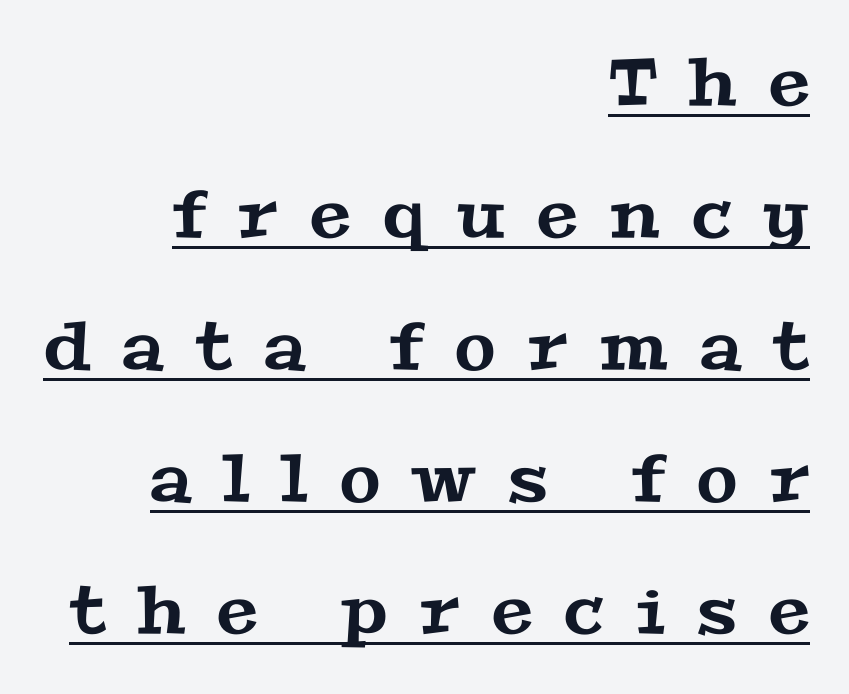
{"serif": "yes", "width": "wide", "stroke_contrast": "medium", "x_height": "medium", "monospaced": "no", "underline": "yes", "align": "right", "line_spacing": "loose", "line_spacing_ratio": 2.0, "letter_spacing": "wide", "letter_spacing_em": 0.49, "glyph_px": 66}
